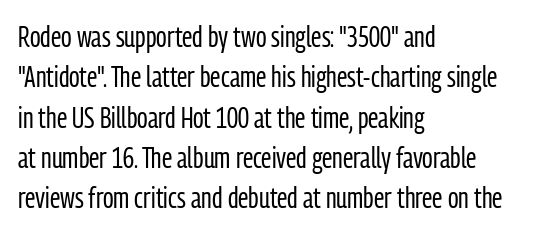
Q: Is the text bold? A: No.
Q: Is the text italic (slanted)? A: No, it is upright.
Q: Is the typeface a serif or a sans-serif typeface? A: Sans-serif.
Q: Is the text underlined? A: No.
Q: How is the paragraph aligned? A: Left-aligned.
Q: Is the spacing between letters normal or unusually wide? A: Normal.
Q: Is the spacing between lines tight, normal or loose? A: Normal.
Q: Width (condensed, normal, or wide)? A: Condensed.
Q: Stroke contrast? A: Low.
Q: x-height? A: Medium.
Q: Monospaced? A: No.
